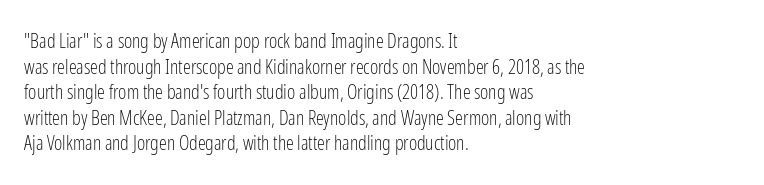
The image shows 20 px text type, upright; set left-aligned, normal line spacing (1.28x), normal letter spacing, not underlined.
